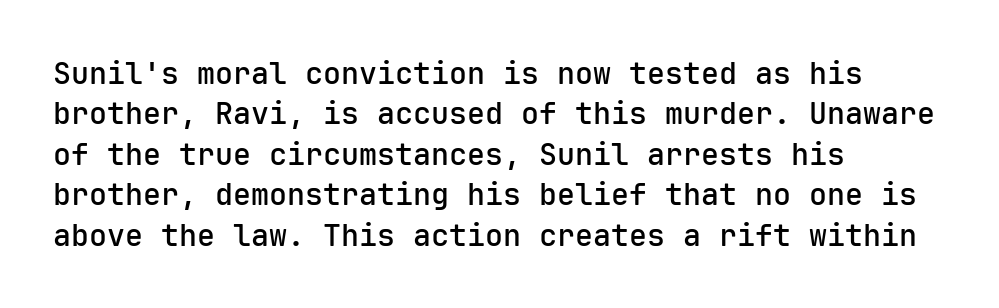
{"serif": "no", "italic": "no", "bold": "semi", "weight": "semibold", "width": "normal", "stroke_contrast": "low", "x_height": "medium", "monospaced": "yes", "underline": "no", "align": "left", "line_spacing": "normal", "line_spacing_ratio": 1.35, "letter_spacing": "normal", "letter_spacing_em": 0.0, "glyph_px": 30}
